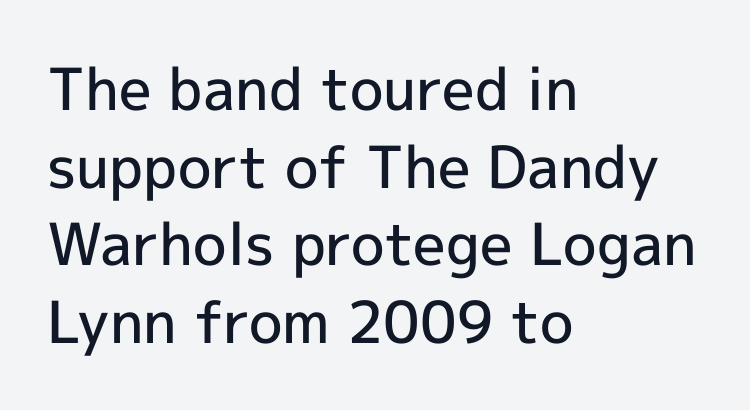
The image shows 58 px semibold sans-serif type, upright; set left-aligned, normal line spacing (1.34x), normal letter spacing, not underlined; a medium x-height.
